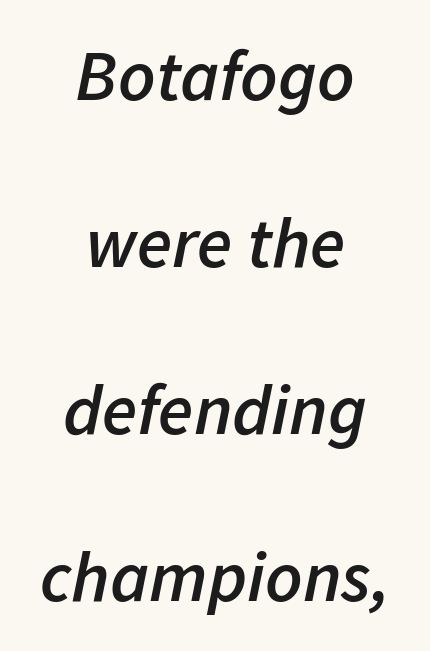
The image shows 72 px semibold type, italic (leaning right); set centered, loose line spacing (2.32x), normal letter spacing, not underlined; low stroke contrast and a medium x-height.
